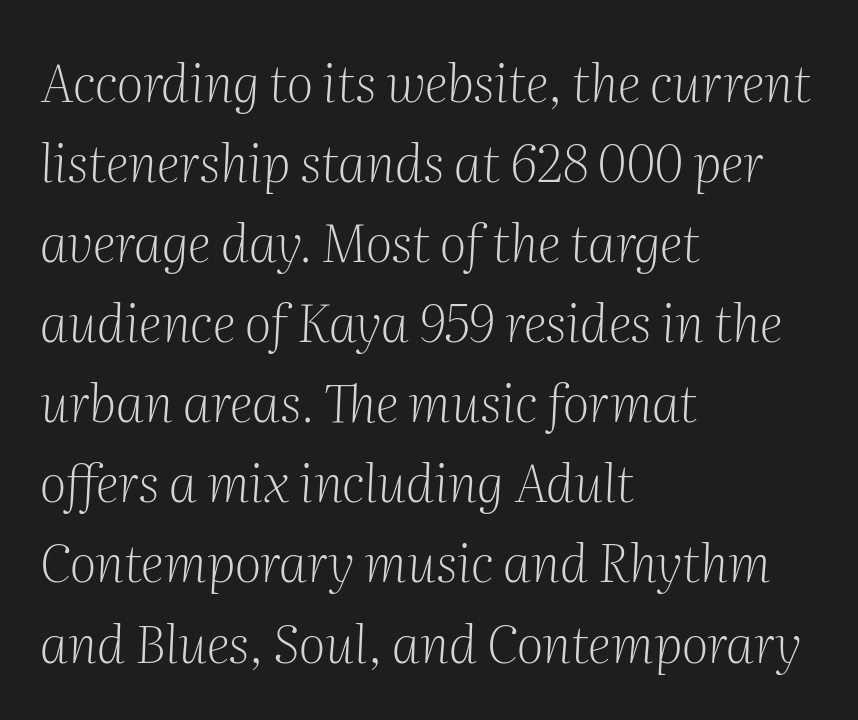
The image shows 52 px light serif type, italic (leaning right); set left-aligned, normal line spacing (1.54x), normal letter spacing, not underlined; medium stroke contrast and a medium x-height.
